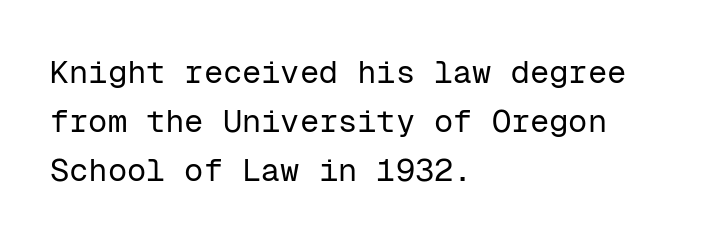
Q: Is the text bold? A: No.
Q: Is the text italic (slanted)? A: No, it is upright.
Q: Is the typeface a serif or a sans-serif typeface? A: Sans-serif.
Q: Is the text underlined? A: No.
Q: How is the paragraph aligned? A: Left-aligned.
Q: Is the spacing between letters normal or unusually wide? A: Normal.
Q: Is the spacing between lines tight, normal or loose? A: Normal.
Q: Width (condensed, normal, or wide)? A: Normal.
Q: Stroke contrast? A: Low.
Q: x-height? A: Medium.
Q: Monospaced? A: Yes.
